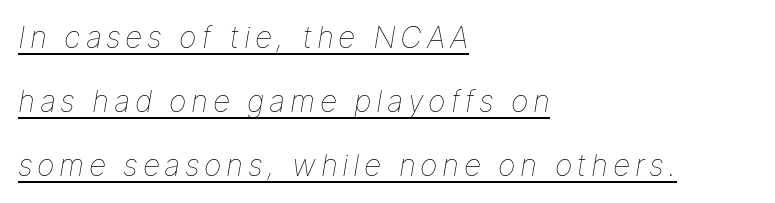
The text block is weighted toward the left margin, trailing off unevenly rightward. Think standard paragraph weight, or any step lighter than that. What's the leading like? Stretched, with rows far apart. Does the lettering tilt? It does — this is italic.
